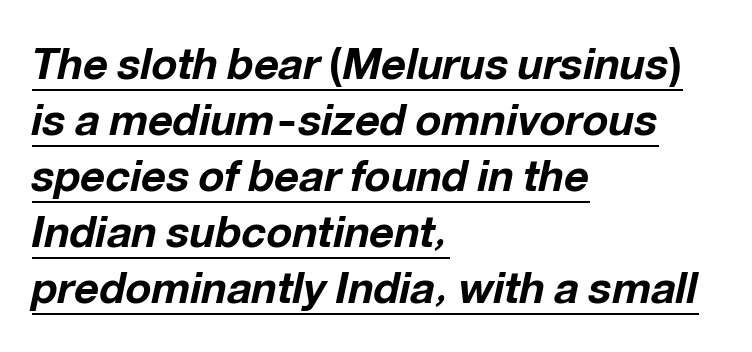
Q: Is the text bold? A: Yes.
Q: Is the text italic (slanted)? A: Yes, it leans right by about 12 degrees.
Q: Is the text underlined? A: Yes.
Q: How is the paragraph aligned? A: Left-aligned.
Q: Is the spacing between letters normal or unusually wide? A: Normal.
Q: Is the spacing between lines tight, normal or loose? A: Normal.
Q: Width (condensed, normal, or wide)? A: Normal.
Q: Stroke contrast? A: Low.
Q: x-height? A: Medium.
Q: Monospaced? A: No.
